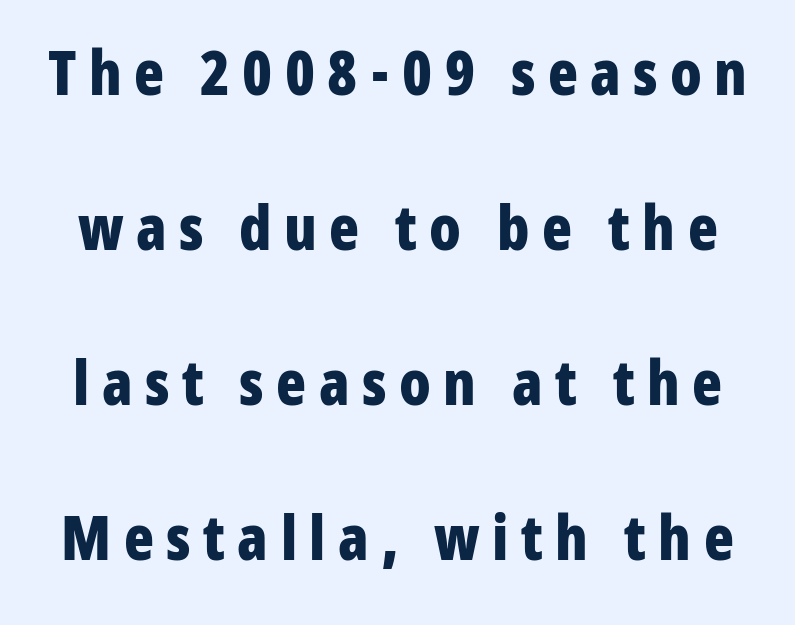
The image shows 62 px bold, condensed sans-serif type, upright; set loose line spacing (2.5x), unusually wide letter spacing (+0.2 em), not underlined; low stroke contrast and a medium x-height.
